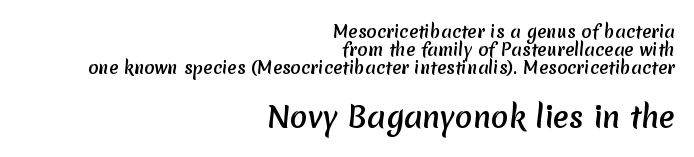
{"serif": "no", "bold": "yes", "weight": "semibold", "width": "normal", "stroke_contrast": "low", "x_height": "medium", "monospaced": "no", "underline": "no", "align": "right", "line_spacing": "tight", "line_spacing_ratio": 1.05, "letter_spacing": "normal", "letter_spacing_em": 0.0, "larger_block": "second", "size_ratio": 1.71, "glyph_px": 29}
